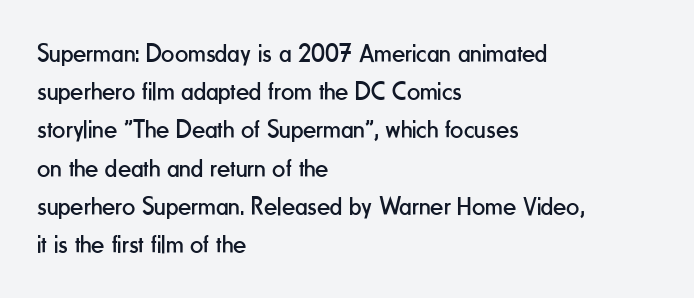
The vertical gap from one line to the next is medium. Quick note: underline off. The characters are drawn with everyday or finer stroke widths. A typesetter would mark this as roman, not italic. Caption: multi-line text, flush left, ragged right.
